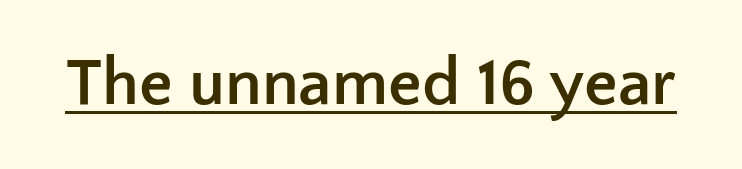
The image shows 67 px semibold sans-serif type, upright; set normal letter spacing, underlined; low stroke contrast and a medium x-height.
